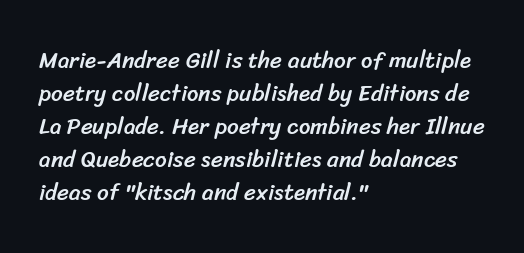
The image shows 23 px text type; set left-aligned, normal line spacing (1.44x), normal letter spacing, not underlined.
